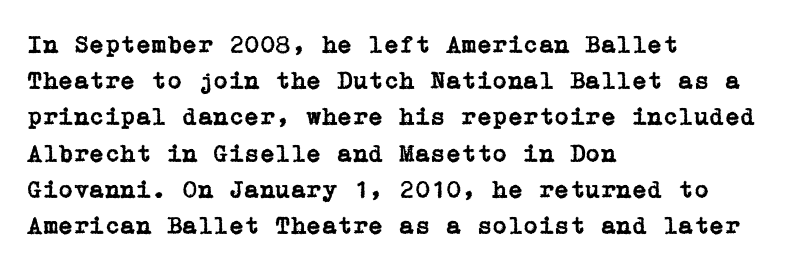
{"italic": "no", "underline": "no", "align": "left", "line_spacing": "normal", "line_spacing_ratio": 1.45, "letter_spacing": "normal", "letter_spacing_em": 0.0, "glyph_px": 25}
